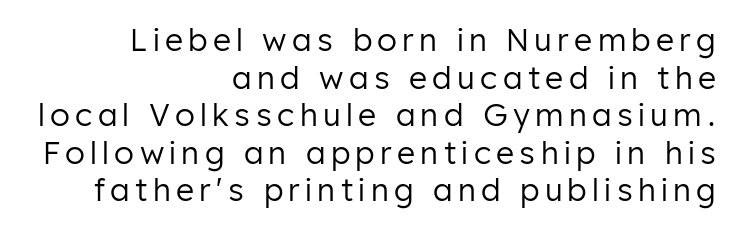
The image shows 31 px regular-weight sans-serif type, upright; set right-aligned, line spacing 1.21x, not underlined; low stroke contrast and a medium x-height.
